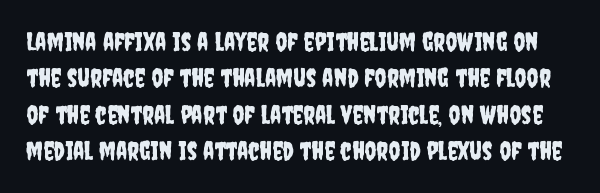
Q: Is the text italic (slanted)? A: No, it is upright.
Q: Is the text underlined? A: No.
Q: Is the spacing between letters normal or unusually wide? A: Normal.
Q: Is the spacing between lines tight, normal or loose? A: Normal.
